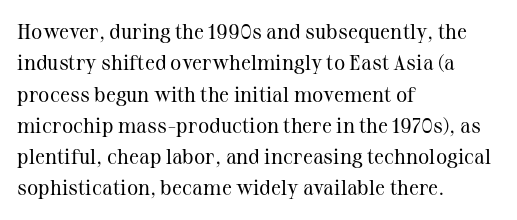
Q: Is the text bold? A: No.
Q: Is the text italic (slanted)? A: No, it is upright.
Q: Is the text underlined? A: No.
Q: How is the paragraph aligned? A: Left-aligned.
Q: Is the spacing between letters normal or unusually wide? A: Normal.
Q: Is the spacing between lines tight, normal or loose? A: Normal.
